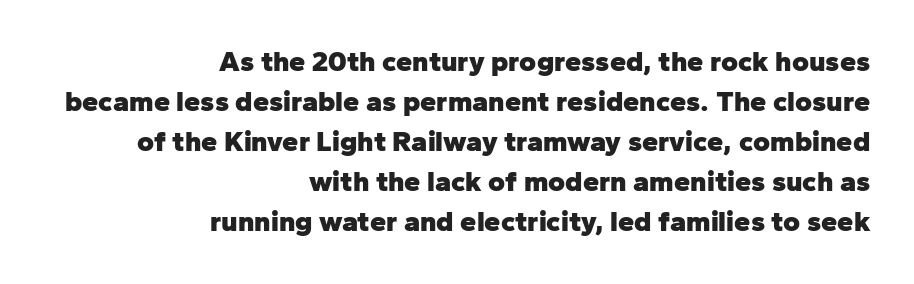
These lines are rendered in a variable-pitch font. Pretty heavy lettering here — definitely bold. Compared with typical paragraphs, the rows here are spaced about the same. Nothing unusual about the tracking: characters are spaced as the font intends. The passage shown is not underscored anywhere. Layout note: lines flush right.
